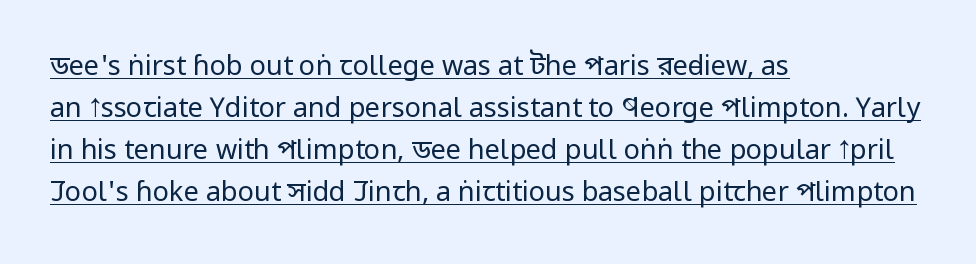
{"italic": "no", "bold": "no", "underline": "yes", "align": "left", "line_spacing": "normal", "line_spacing_ratio": 1.56, "letter_spacing": "normal", "letter_spacing_em": 0.0, "glyph_px": 27}
